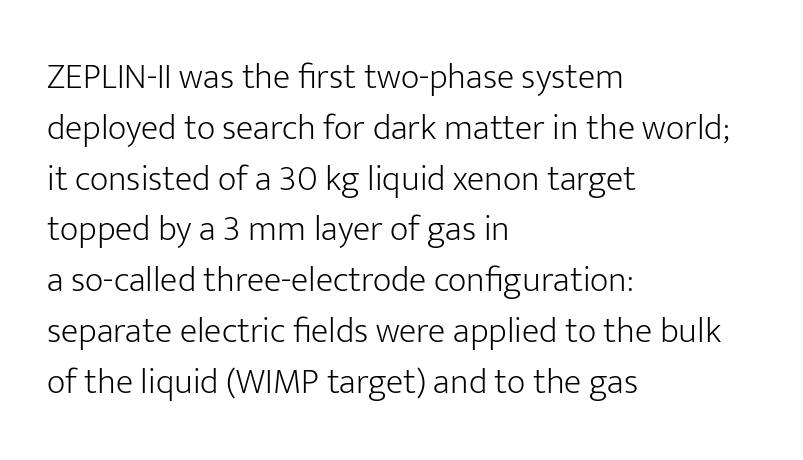
Q: Is the text bold? A: No.
Q: Is the text italic (slanted)? A: No, it is upright.
Q: Is the typeface a serif or a sans-serif typeface? A: Sans-serif.
Q: Is the text underlined? A: No.
Q: How is the paragraph aligned? A: Left-aligned.
Q: Is the spacing between letters normal or unusually wide? A: Normal.
Q: Is the spacing between lines tight, normal or loose? A: Normal.
Q: Width (condensed, normal, or wide)? A: Normal.
Q: Stroke contrast? A: Low.
Q: x-height? A: Medium.
Q: Monospaced? A: No.
